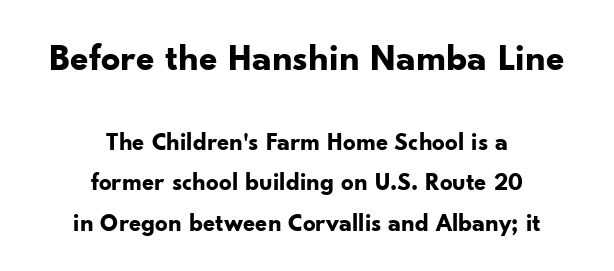
Tracking value appears to be zero — textbook default spacing. Does the weight exceed regular? Yes, all the way to bold. Interline gaps are of average width in this sample. Is this a fixed-width face? No — the glyphs have proportional, varying widths.
